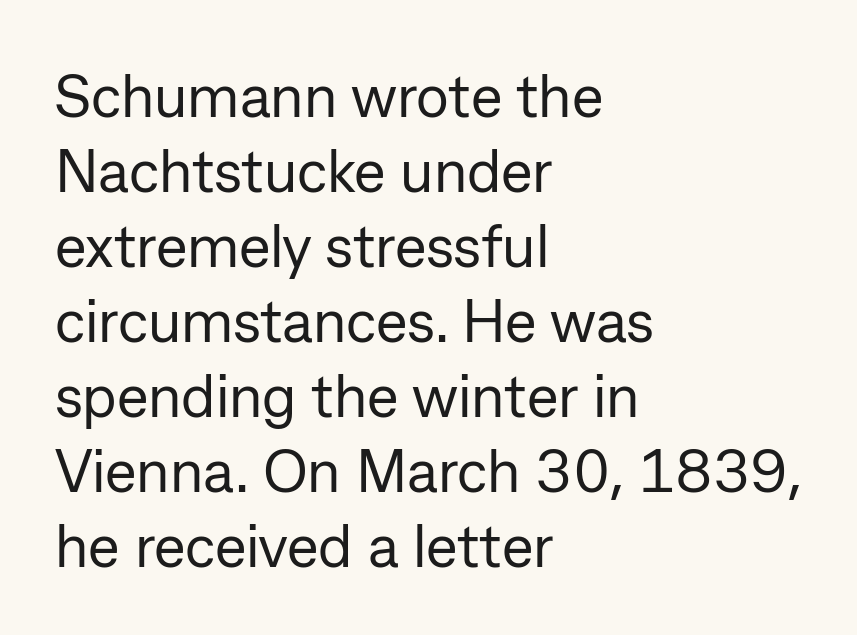
{"serif": "no", "italic": "no", "bold": "no", "weight": "regular", "width": "normal", "stroke_contrast": "low", "x_height": "medium", "monospaced": "no", "underline": "no", "align": "left", "line_spacing": "normal", "line_spacing_ratio": 1.25, "letter_spacing": "normal", "letter_spacing_em": 0.0, "glyph_px": 60}
